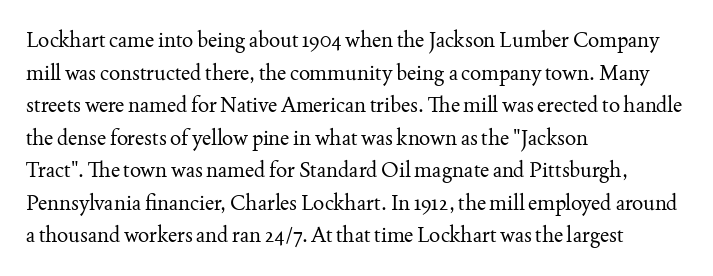
{"italic": "no", "bold": "no", "underline": "no", "align": "left", "line_spacing": "normal", "line_spacing_ratio": 1.55, "letter_spacing": "normal", "letter_spacing_em": 0.0, "glyph_px": 21}
